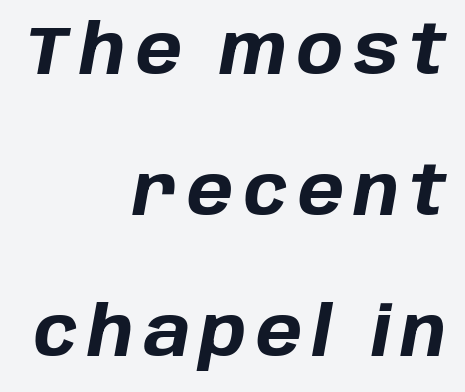
Q: Is the text bold? A: Yes.
Q: Is the text italic (slanted)? A: Yes, it leans right by about 10 degrees.
Q: Is the text underlined? A: No.
Q: How is the paragraph aligned? A: Right-aligned.
Q: Is the spacing between lines tight, normal or loose? A: Loose.
Q: Width (condensed, normal, or wide)? A: Normal.
Q: Stroke contrast? A: Low.
Q: x-height? A: Large.
Q: Monospaced? A: No.
